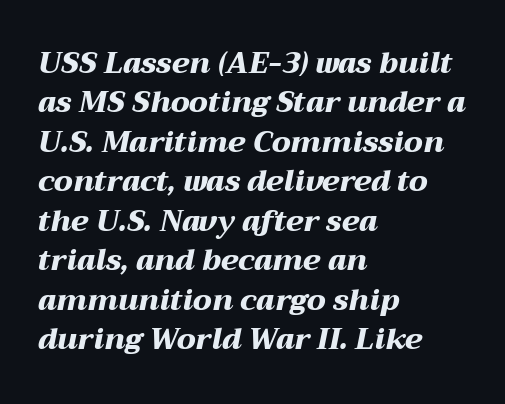
{"italic": "yes", "lean": "right", "slant_degrees": 12, "bold": "yes", "weight": "heavy", "width": "wide", "stroke_contrast": "medium", "x_height": "medium", "monospaced": "no", "underline": "no", "align": "left", "line_spacing": "normal", "line_spacing_ratio": 1.36, "letter_spacing": "normal", "letter_spacing_em": 0.0, "glyph_px": 29}
